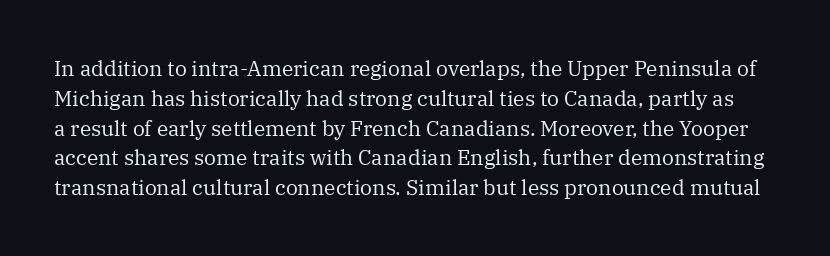
Q: Is the text bold? A: No.
Q: Is the text italic (slanted)? A: No, it is upright.
Q: Is the text underlined? A: No.
Q: Is the spacing between letters normal or unusually wide? A: Normal.
Q: Is the spacing between lines tight, normal or loose? A: Normal.
